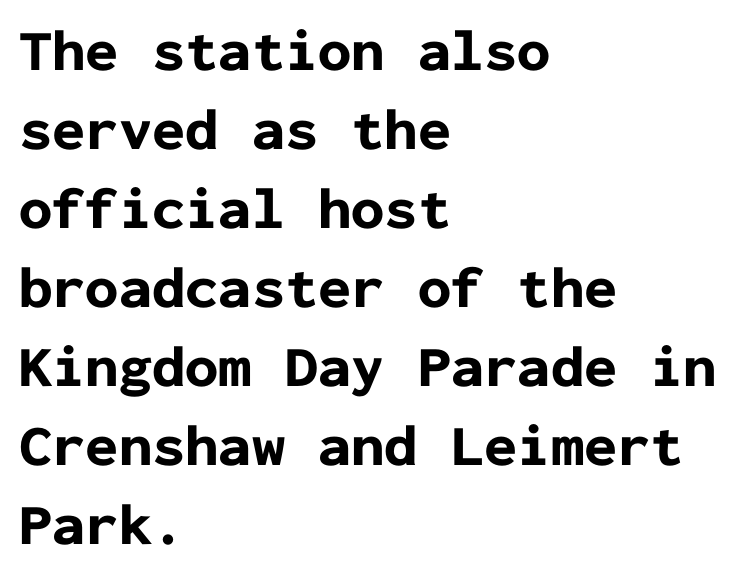
The image shows 59 px bold sans-serif type, upright, monospaced; set left-aligned, normal line spacing (1.34x), normal letter spacing, not underlined; low stroke contrast and a medium x-height.
